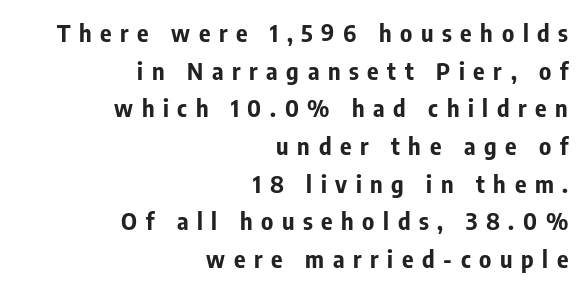
Rule under the text: the space is simply empty. Weight: bold. Every stem runs plumb, perpendicular to the baseline. Words appear elongated and porous because spacing is wide.
